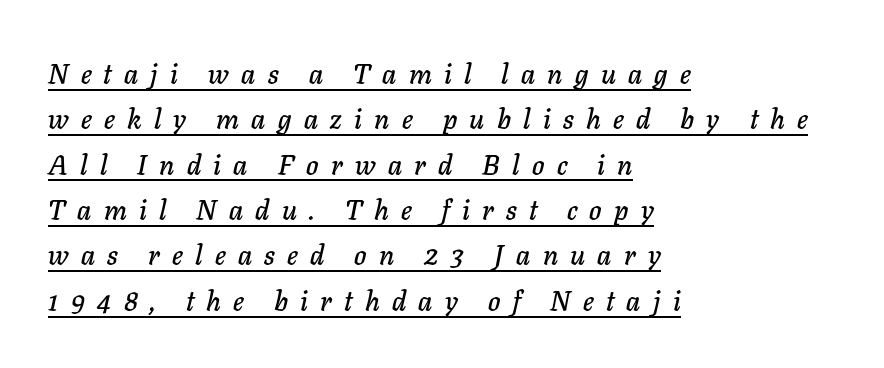
The image shows 28 px text type, italic (leaning right); set left-aligned, normal line spacing (1.62x), unusually wide letter spacing (+0.44 em), underlined; low stroke contrast and a medium x-height.
